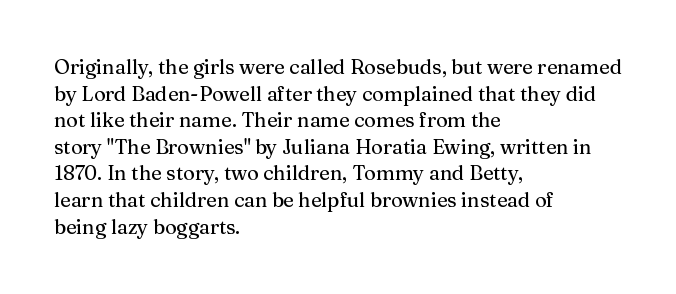
{"italic": "no", "underline": "no", "align": "left", "line_spacing": "normal", "line_spacing_ratio": 1.33, "letter_spacing": "normal", "letter_spacing_em": 0.0, "glyph_px": 20}
